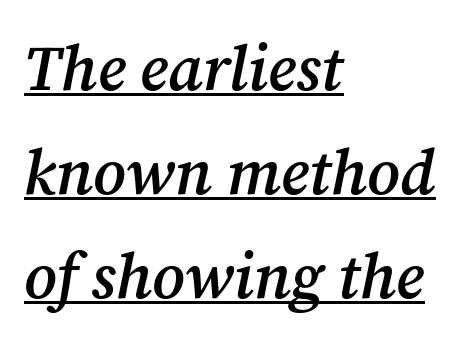
The passage shown has conventional tracking throughout. Baseline-to-baseline distance is the conventional proportion of letter height. Is the type slanted? Yes — the strokes lean at a clear angle. Do the characters align in a grid? No, the font is proportional. This sample carries an underscore along the baseline area. Compared with an ordinary text face, these strokes are moderately heavier — a semibold.
